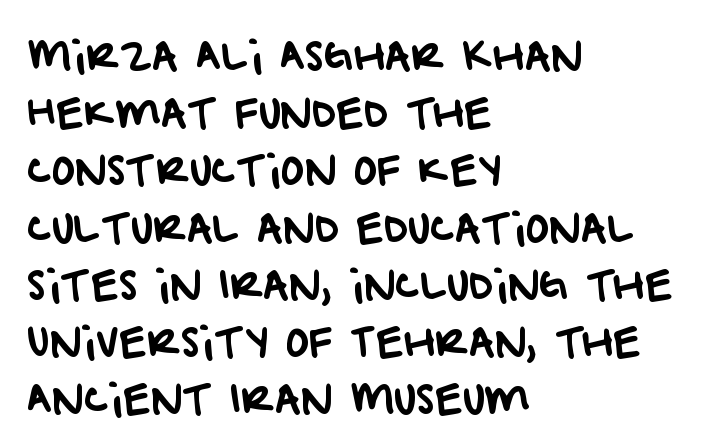
Q: Is the typeface a serif or a sans-serif typeface? A: Sans-serif.
Q: Is the text underlined? A: No.
Q: How is the paragraph aligned? A: Left-aligned.
Q: Is the spacing between letters normal or unusually wide? A: Normal.
Q: Is the spacing between lines tight, normal or loose? A: Normal.
Q: Width (condensed, normal, or wide)? A: Normal.
Q: Stroke contrast? A: Low.
Q: x-height? A: Large.
Q: Monospaced? A: No.
